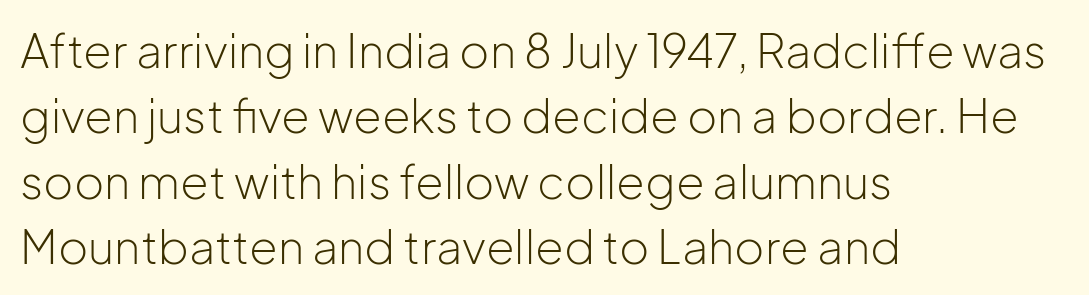
The image shows 46 px light sans-serif type, upright; set left-aligned, normal line spacing (1.42x), normal letter spacing, not underlined; low stroke contrast and a medium x-height.
